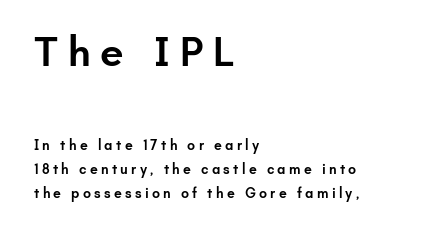
Horizontal bands of white between lines are of average thickness. Plain, unruled lines of type. Reading down the block, your eye returns to a fixed left position each line. Emphasis by weight is partial: semibold.
